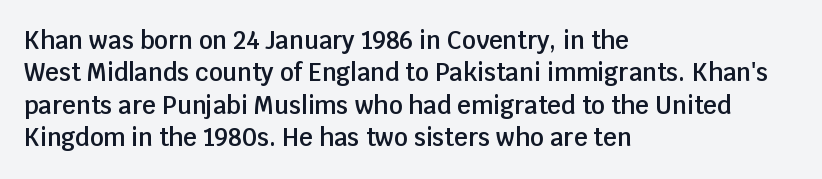
The image shows 24 px text type, upright; set left-aligned, normal line spacing (1.35x), normal letter spacing, not underlined.
